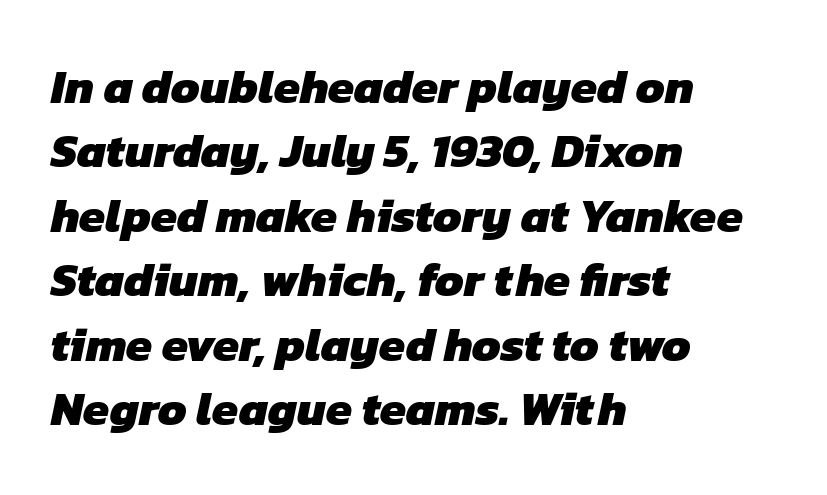
Each letter keeps its own natural width here, so spacing adapts to shape. The strokes are fattened all the way to bold. Does extra space separate the letters? No, they use regular spacing. Every row of glyphs begins at an identical x-position on the left.
